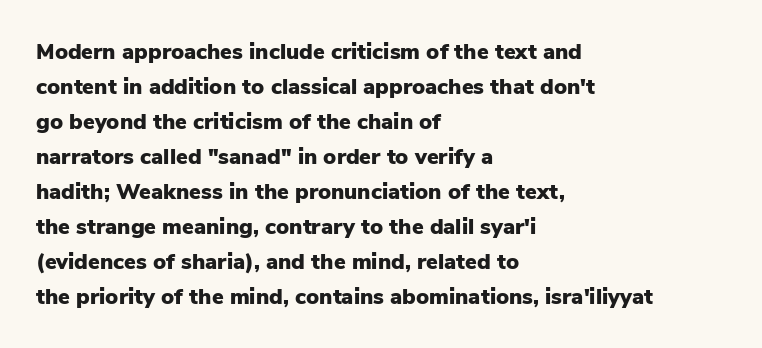
Q: Is the text bold? A: Yes.
Q: Is the text italic (slanted)? A: No, it is upright.
Q: Is the text underlined? A: No.
Q: How is the paragraph aligned? A: Left-aligned.
Q: Is the spacing between letters normal or unusually wide? A: Normal.
Q: Is the spacing between lines tight, normal or loose? A: Normal.
